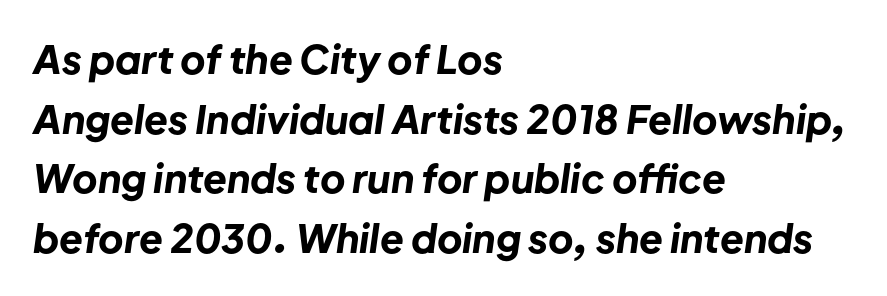
{"italic": "yes", "lean": "right", "slant_degrees": 8, "bold": "yes", "weight": "bold", "width": "normal", "stroke_contrast": "low", "x_height": "medium", "monospaced": "no", "underline": "no", "align": "left", "line_spacing": "normal", "line_spacing_ratio": 1.53, "letter_spacing": "normal", "letter_spacing_em": 0.0, "glyph_px": 39}
